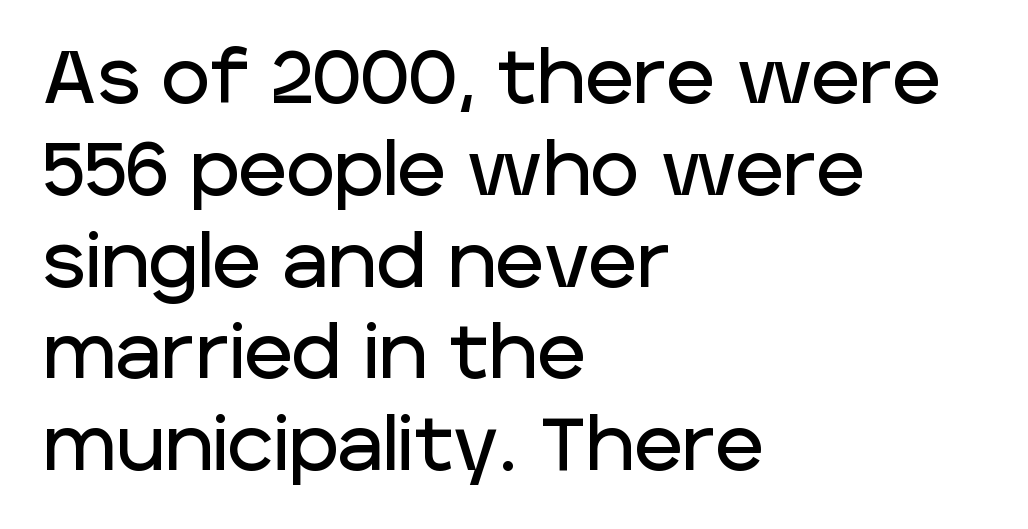
{"serif": "no", "italic": "no", "width": "normal", "stroke_contrast": "low", "x_height": "large", "monospaced": "no", "underline": "no", "align": "left", "line_spacing_ratio": 1.24, "letter_spacing": "normal", "letter_spacing_em": 0.0, "glyph_px": 74}
